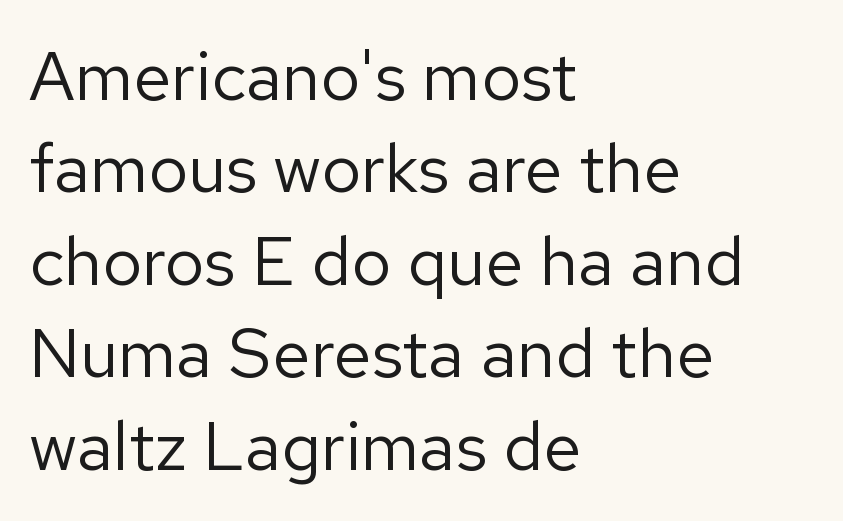
Every stem runs plumb, perpendicular to the baseline. Words float on clear page, feet unadorned. Line starts are locked; line ends wander. The line texture is even and compact thanks to regular tracking. The rendering uses natural spacing where letterforms have individual widths.
